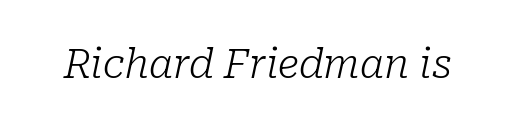
{"serif": "yes", "italic": "yes", "lean": "right", "slant_degrees": 10, "bold": "no", "weight": "light", "width": "normal", "stroke_contrast": "low", "x_height": "medium", "monospaced": "no", "underline": "no", "letter_spacing": "normal", "letter_spacing_em": 0.0, "glyph_px": 40}
